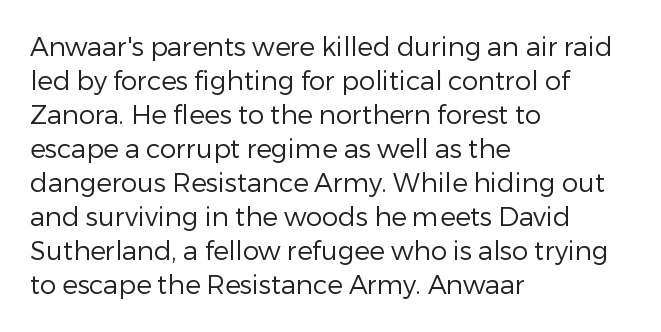
Descenders are the only things crossing below the line. All the whitespace from short lines collects on the right. Characters remain perfectly vertical along every line. The letters sit at their default tracking, neither squeezed nor spread.
